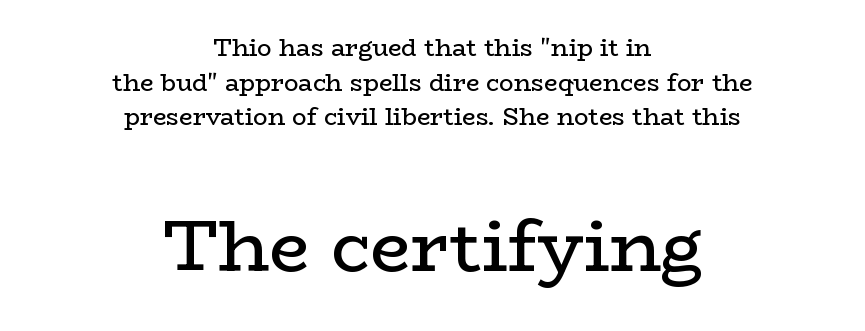
Q: Is the text bold? A: No.
Q: Is the text italic (slanted)? A: No, it is upright.
Q: Is the typeface a serif or a sans-serif typeface? A: Serif.
Q: Is the text underlined? A: No.
Q: How is the paragraph aligned? A: Centered.
Q: Is the spacing between letters normal or unusually wide? A: Normal.
Q: Is the spacing between lines tight, normal or loose? A: Normal.
Q: Which block of text is set in a larger size, the first (top) or the second (bottom)? A: The second (bottom) one.
Q: Width (condensed, normal, or wide)? A: Wide.
Q: Stroke contrast? A: Low.
Q: x-height? A: Medium.
Q: Monospaced? A: No.
